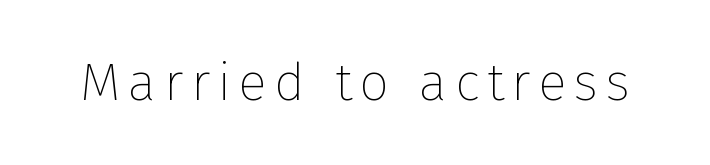
{"serif": "no", "italic": "no", "bold": "no", "weight": "thin", "width": "normal", "stroke_contrast": "low", "x_height": "medium", "monospaced": "no", "underline": "no", "glyph_px": 53}
